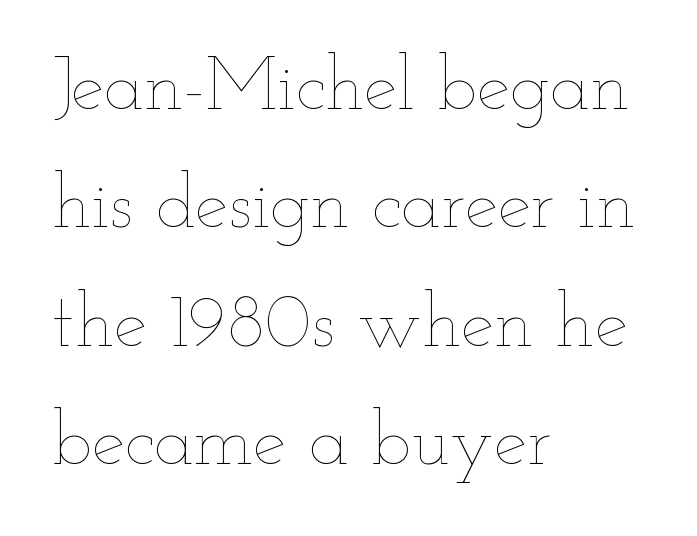
The baseline area is clear. A typesetter would call this zero additional tracking. Weight: not bold — regular or lighter. Regarding leading, the lines here are spaced in the standard way.
